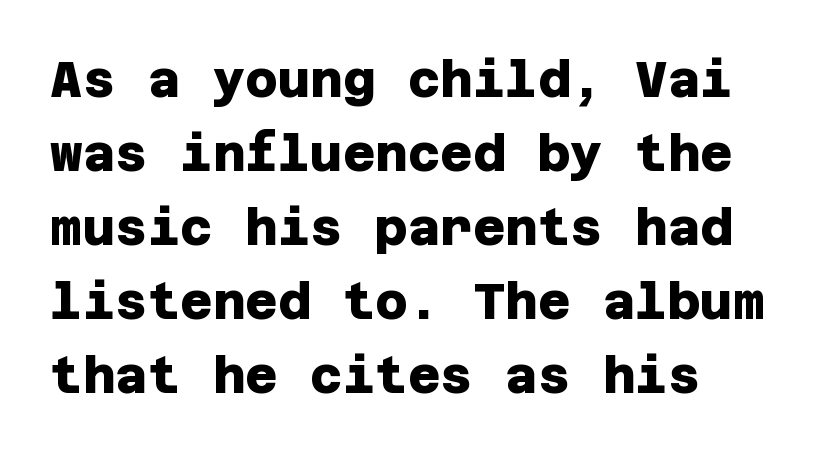
Grotesque or geometric, the face here clearly has no serifs. The block of text has a typical density, with ordinary space between rows. Is the letter spacing exaggerated? No — it looks like the ordinary default. In terms of weight, the rendering is a true, heavy bold. No word sits above an underline.
